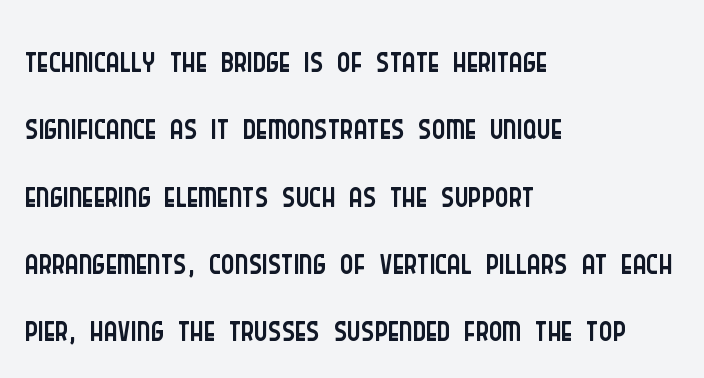
The string is rendered with underlining switched off. You can tell it's not italic because the verticals are truly vertical. What kind of face is this? One without serifs — a sans. Each letter keeps its own natural width here, so spacing adapts to shape. The setting favours the left margin, as ordinary paragraphs usually do. The characters are drawn with everyday or finer stroke widths.
